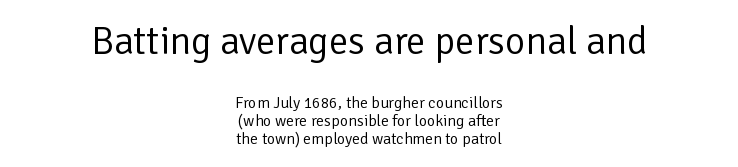
Check the space under the baseline: it is left empty. The block of text is dense from top to bottom, with scant space between rows. No heavy texture on the line: the type isn't bold. Caption: multi-line text, centered on the measure. The font's upright variant was chosen for this text.
